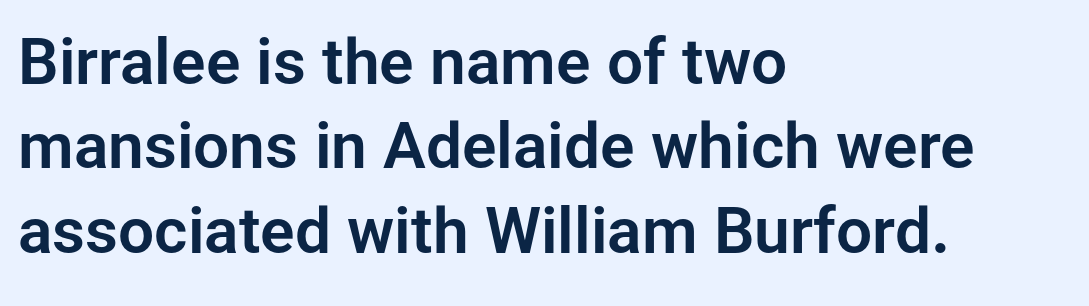
{"serif": "no", "italic": "no", "width": "normal", "stroke_contrast": "low", "x_height": "medium", "monospaced": "no", "underline": "no", "align": "left", "line_spacing": "normal", "line_spacing_ratio": 1.32, "letter_spacing": "normal", "letter_spacing_em": 0.0, "glyph_px": 64}
